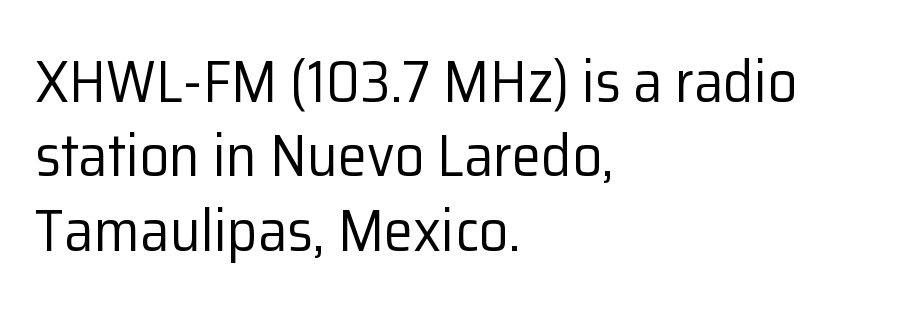
{"serif": "no", "italic": "no", "bold": "no", "weight": "regular", "width": "normal", "stroke_contrast": "low", "x_height": "medium", "monospaced": "no", "underline": "no", "align": "left", "line_spacing": "normal", "line_spacing_ratio": 1.26, "letter_spacing": "normal", "letter_spacing_em": 0.0, "glyph_px": 59}
